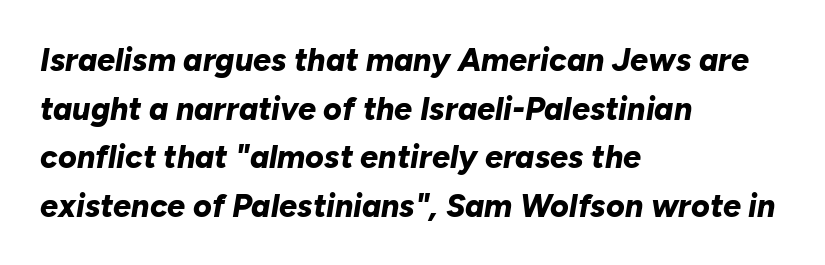
The image shows 32 px bold type, italic (leaning right); set left-aligned, normal line spacing (1.52x), normal letter spacing, not underlined; low stroke contrast and a medium x-height.
